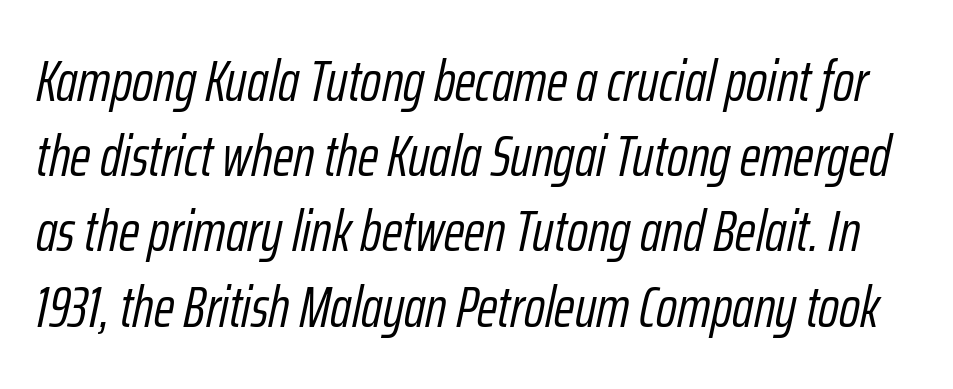
Q: Is the text bold? A: No.
Q: Is the text italic (slanted)? A: Yes, it leans right by about 12 degrees.
Q: Is the text underlined? A: No.
Q: Is the spacing between letters normal or unusually wide? A: Normal.
Q: Is the spacing between lines tight, normal or loose? A: Normal.
Q: Width (condensed, normal, or wide)? A: Condensed.
Q: Stroke contrast? A: Low.
Q: x-height? A: Medium.
Q: Monospaced? A: No.
